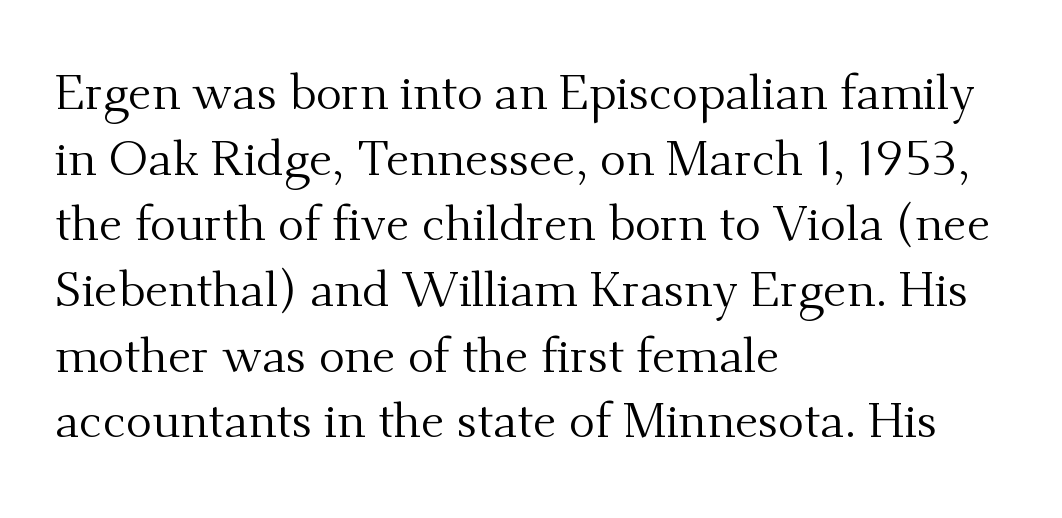
{"serif": "yes", "italic": "no", "bold": "no", "weight": "regular", "width": "normal", "stroke_contrast": "medium", "x_height": "small", "monospaced": "no", "underline": "no", "align": "left", "line_spacing": "normal", "line_spacing_ratio": 1.34, "letter_spacing": "normal", "letter_spacing_em": 0.0, "glyph_px": 49}
